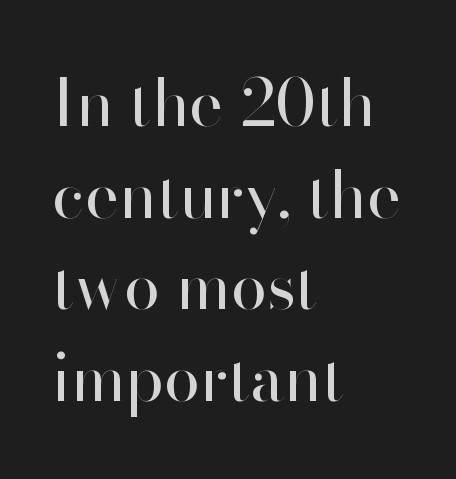
{"serif": "no", "italic": "no", "bold": "no", "weight": "regular", "width": "normal", "stroke_contrast": "high", "x_height": "small", "monospaced": "no", "underline": "no", "align": "left", "line_spacing": "normal", "line_spacing_ratio": 1.41, "letter_spacing": "normal", "letter_spacing_em": 0.0, "glyph_px": 65}
